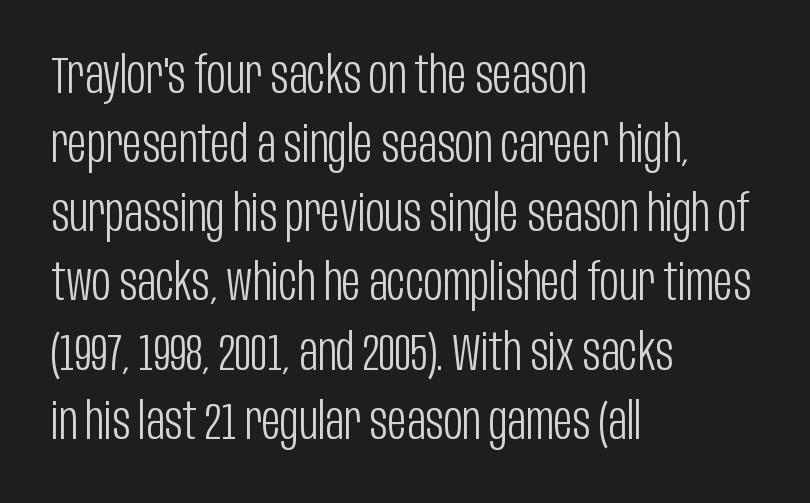
The image shows 52 px light, condensed sans-serif type, upright; set left-aligned, normal line spacing (1.33x), normal letter spacing, not underlined; low stroke contrast and a large x-height.
